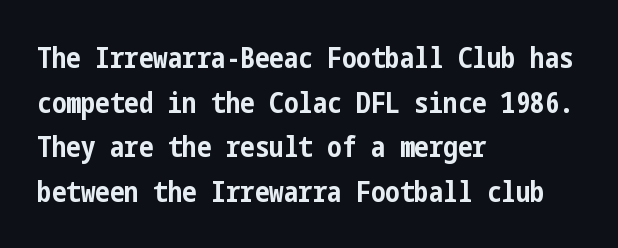
{"serif": "no", "italic": "no", "bold": "yes", "weight": "bold", "width": "condensed", "stroke_contrast": "low", "x_height": "medium", "underline": "no", "align": "left", "line_spacing": "normal", "line_spacing_ratio": 1.54, "letter_spacing": "normal", "letter_spacing_em": 0.0, "glyph_px": 29}
